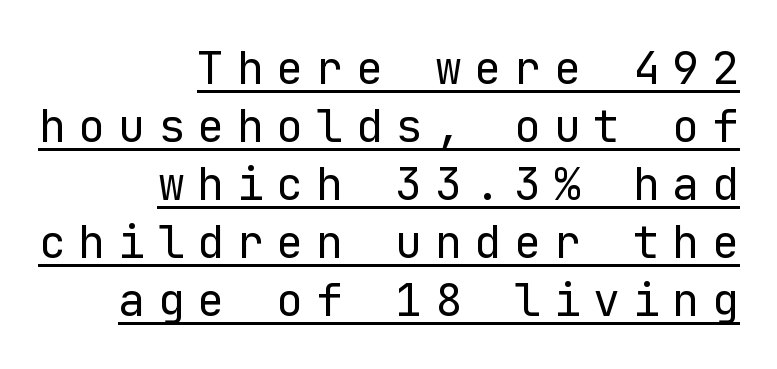
The letters are spread apart with noticeably loose tracking. Is this a heavy cut? Hardly; it is regular or lighter. Classification — sans serif. How would I describe the line gaps? Plain and ordinary. Is there any slant? The stems are plumb.
